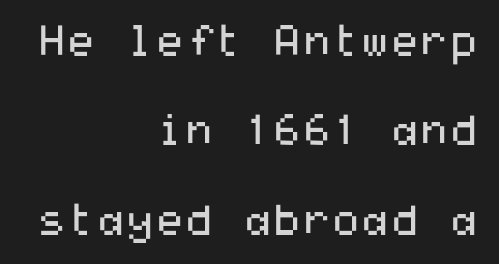
Weight: in the light-to-regular range. The paragraph shown leans on its right margin. Anything drawn beneath the words? Only blank space. The rendering uses a large line-height, opening up the rows.
